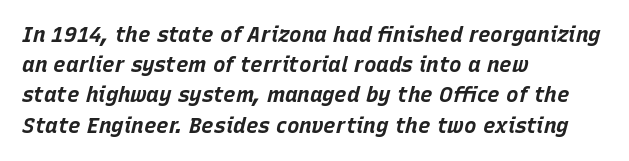
{"italic": "yes", "lean": "right", "slant_degrees": 15, "bold": "yes", "underline": "no", "align": "left", "line_spacing": "normal", "line_spacing_ratio": 1.44, "letter_spacing": "normal", "letter_spacing_em": 0.0, "glyph_px": 21}
